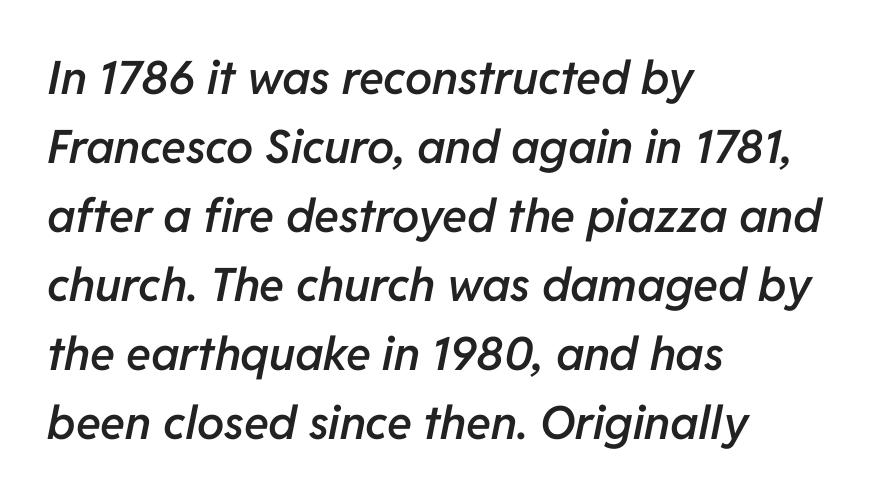
These lines are rendered in a variable-pitch font. A typesetter would call this zero additional tracking. The glyphs are unaccompanied by any horizontal stroke below them. Leftover space on each line is placed entirely after the last word. These words are printed semibold, heavier than regular yet not bold.
